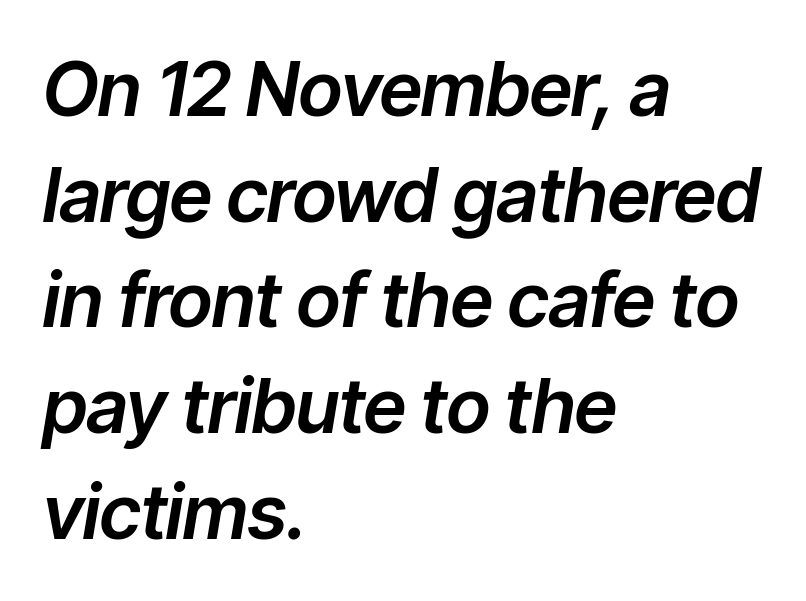
The image shows 75 px text type, italic (leaning right); set left-aligned, normal line spacing (1.41x), normal letter spacing, not underlined; low stroke contrast and a medium x-height.
